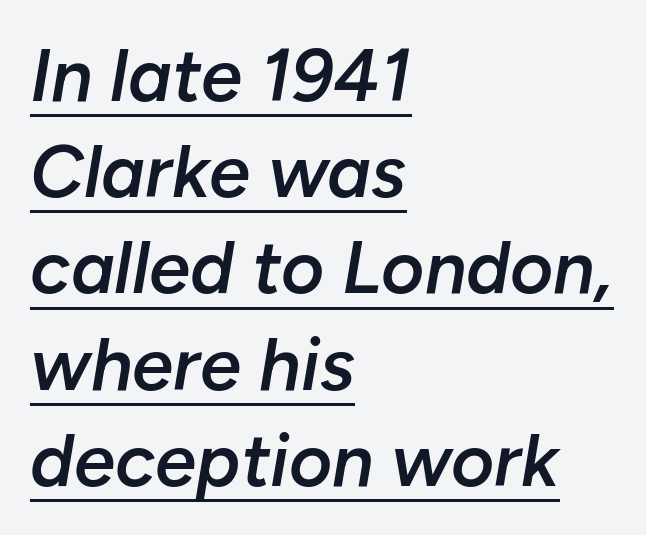
The letters are semibold — heavier than regular but short of a full bold. Rows of type keep a routine distance in the vertical direction. These lines keep a tight, regular rhythm from letter to letter. The letters advance in unequal steps, a hallmark of proportional type. The text block is weighted toward the left margin, trailing off unevenly rightward.
